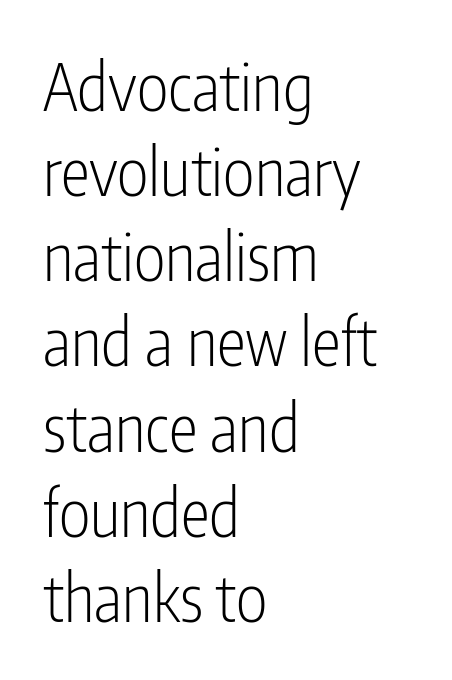
The image shows 66 px light, condensed sans-serif type, upright; set left-aligned, normal line spacing (1.29x), normal letter spacing, not underlined; low stroke contrast and a medium x-height.
